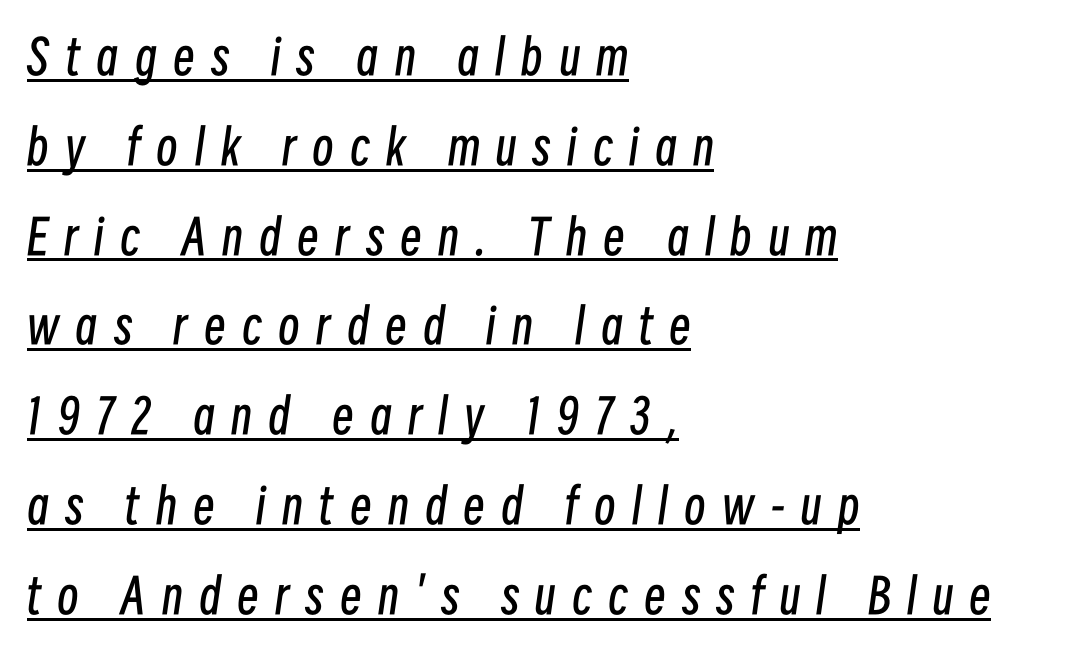
The font is comparable to plain body text, perhaps lighter. Notice how a bar underscores the lettering throughout. Compared with a centered layout, this one pins lines to the left instead. Character widths vary here, with narrow letters taking less room than wide ones.
